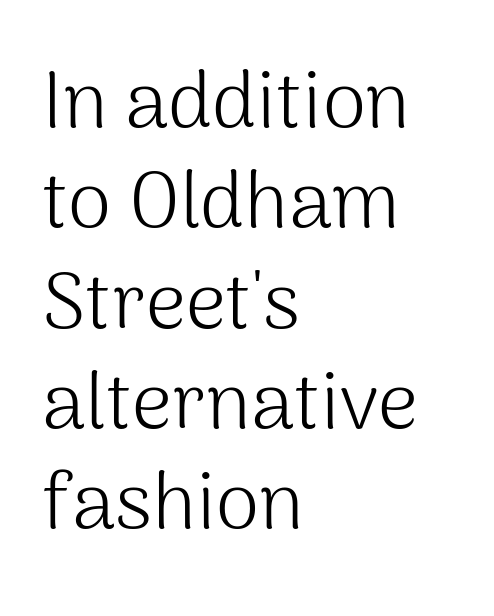
{"serif": "no", "italic": "no", "bold": "no", "weight": "light", "width": "normal", "stroke_contrast": "medium", "x_height": "medium", "monospaced": "no", "underline": "no", "align": "left", "line_spacing": "normal", "line_spacing_ratio": 1.27, "letter_spacing": "normal", "letter_spacing_em": 0.0, "glyph_px": 79}
